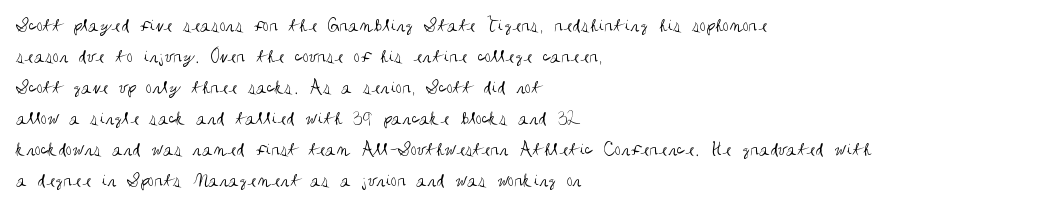
The face looks like a standard text weight, possibly lighter. The type is set solid horizontally, with unmodified tracking. Leading: standard. Casual observation: everything's shoved over to the left.
